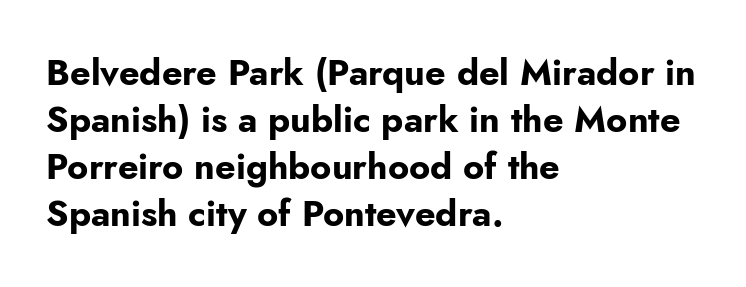
Q: Is the text bold? A: Yes.
Q: Is the text italic (slanted)? A: No, it is upright.
Q: Is the typeface a serif or a sans-serif typeface? A: Sans-serif.
Q: Is the text underlined? A: No.
Q: How is the paragraph aligned? A: Left-aligned.
Q: Is the spacing between letters normal or unusually wide? A: Normal.
Q: Is the spacing between lines tight, normal or loose? A: Normal.
Q: Width (condensed, normal, or wide)? A: Normal.
Q: Stroke contrast? A: Low.
Q: x-height? A: Small.
Q: Monospaced? A: No.
